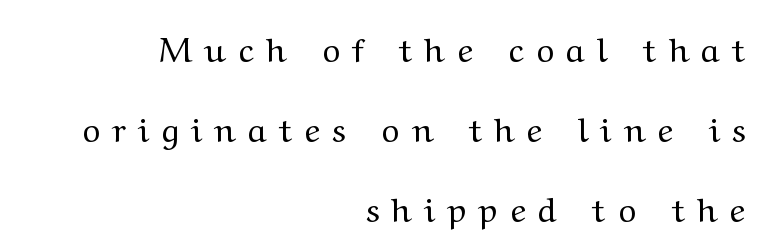
The passage shown stacks its lines with a broad gap. Type without underlining. Observe the wide spacing: letters keep a clear distance from each other. The passage shown is not bold in any degree. The lines are quadded right. Think of a printed novel: that variable character pitch is what you see here.
